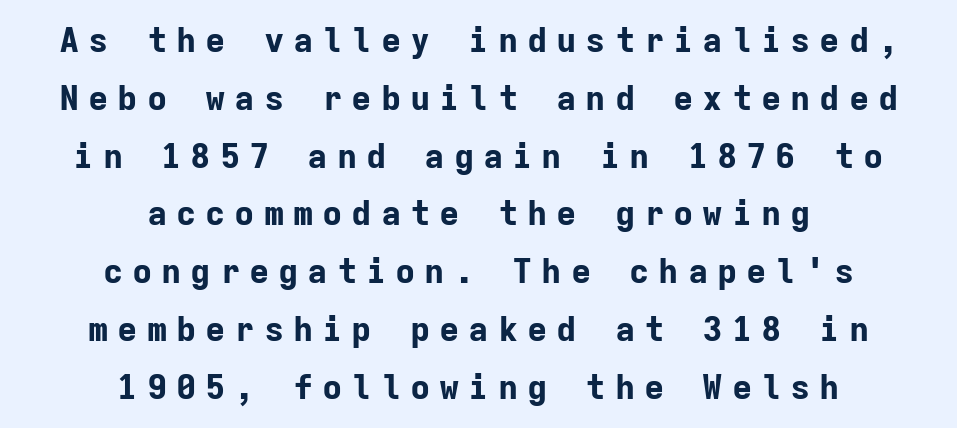
Tracking here is generous; glyphs stand well apart from one another. Italic? Not at all — the glyphs are vertical. The passage shown is typeset with a sans-serif family. Look at the stroke-to-counter ratio: heavy, a bold.
